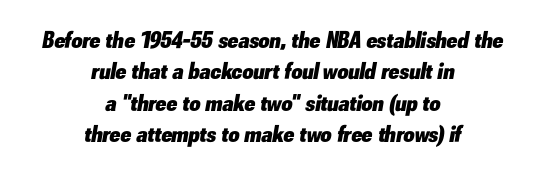
Horizontal bands of white between lines are of average thickness. The typesetter chose a symmetrical, centered arrangement here. Its strokes are broad and dark, the hallmark of bold type. The lettering tilts uniformly, giving the passage an italic look.
